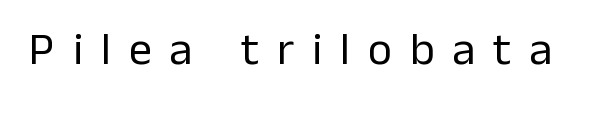
{"serif": "no", "italic": "no", "bold": "no", "weight": "regular", "width": "normal", "stroke_contrast": "low", "x_height": "medium", "monospaced": "no", "underline": "no", "letter_spacing": "wide", "letter_spacing_em": 0.39, "glyph_px": 46}
